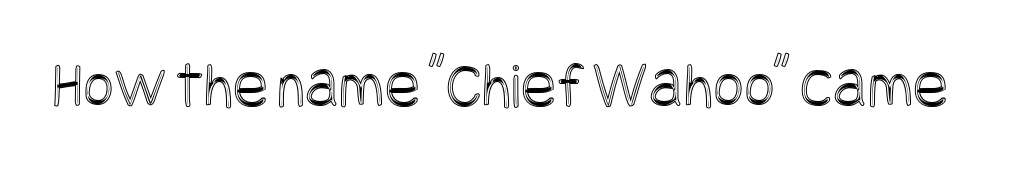
{"italic": "no", "width": "condensed", "x_height": "large", "underline": "no", "letter_spacing": "normal", "letter_spacing_em": 0.0, "glyph_px": 66}
